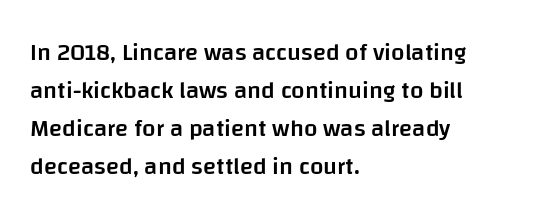
The image shows 24 px text type, upright; set left-aligned, normal line spacing (1.59x), normal letter spacing, not underlined.
